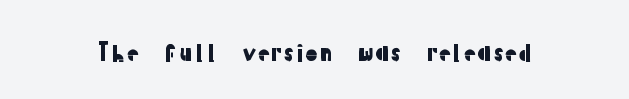
Q: Is the text italic (slanted)? A: No, it is upright.
Q: Is the text underlined? A: No.
Q: Is the spacing between letters normal or unusually wide? A: Normal.
